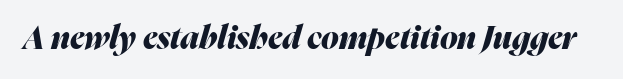
The image shows 32 px heavy type, italic (leaning right); set normal letter spacing, not underlined; medium stroke contrast and a medium x-height.
